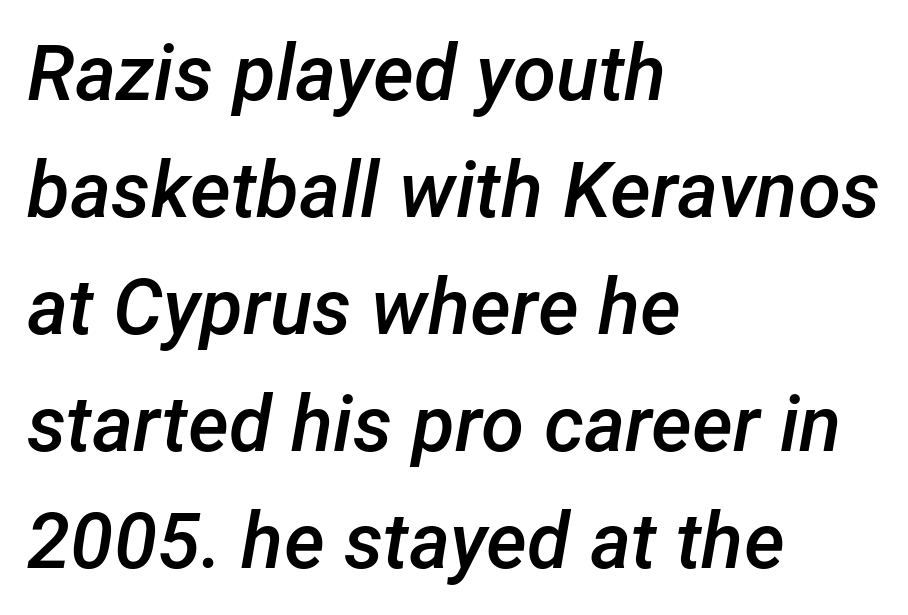
Descender tails drop into unmarked territory. Stems and bowls a touch heavier than normal — semibold. The setting favours the left margin, as ordinary paragraphs usually do. Short note: letters normally spaced.
